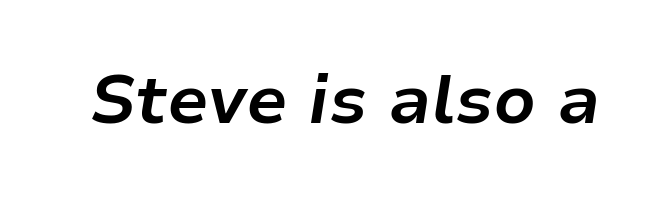
The image shows 67 px bold type, italic (leaning right); set normal letter spacing, not underlined; low stroke contrast and a medium x-height.
